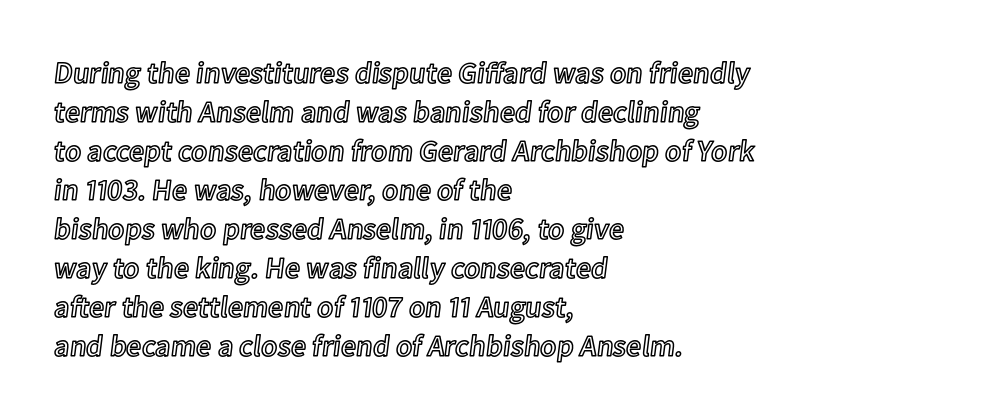
The passage shown stacks its lines at a standard gap. The foot of each line stays bare and open. The rendering uses natural spacing where letterforms have individual widths. Alignment: flush left. What stands out about the letter spacing? Nothing — it is the standard amount.
